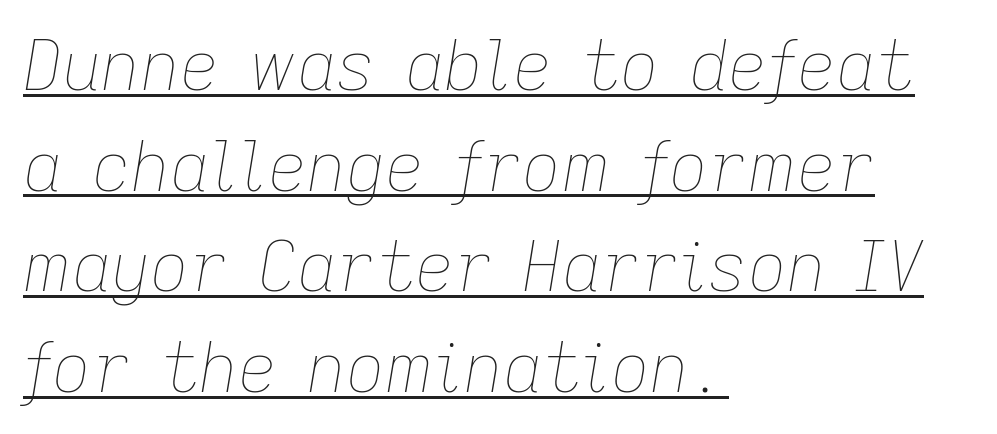
{"italic": "yes", "lean": "right", "slant_degrees": 9, "bold": "no", "weight": "thin", "width": "normal", "stroke_contrast": "low", "x_height": "medium", "monospaced": "no", "underline": "yes", "align": "left", "line_spacing": "normal", "line_spacing_ratio": 1.48, "letter_spacing": "normal", "letter_spacing_em": 0.0, "glyph_px": 68}
